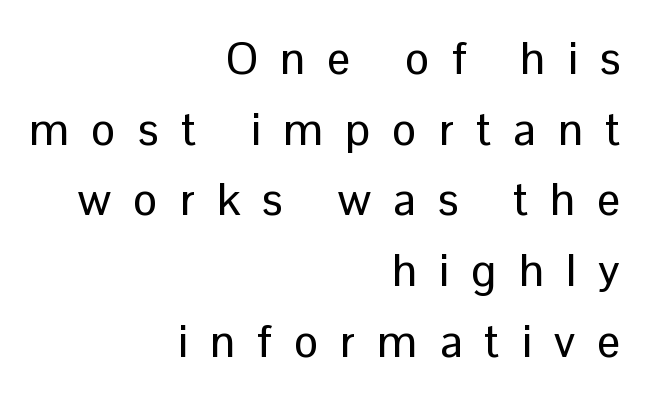
A student would call this right alignment; a typographer would say flush right, rag left. The letters are spread apart with noticeably loose tracking. The designer left line spacing at the default. Unlike a traditional serif, this face leaves its strokes unadorned.
